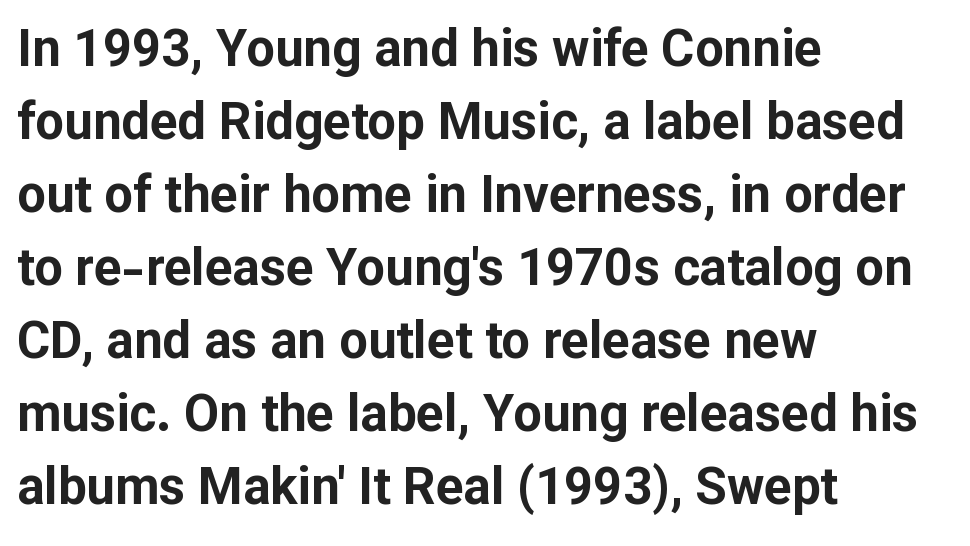
Q: Is the text bold? A: Yes.
Q: Is the text italic (slanted)? A: No, it is upright.
Q: Is the typeface a serif or a sans-serif typeface? A: Sans-serif.
Q: Is the text underlined? A: No.
Q: How is the paragraph aligned? A: Left-aligned.
Q: Is the spacing between letters normal or unusually wide? A: Normal.
Q: Is the spacing between lines tight, normal or loose? A: Normal.
Q: Width (condensed, normal, or wide)? A: Normal.
Q: Stroke contrast? A: Low.
Q: x-height? A: Medium.
Q: Monospaced? A: No.
